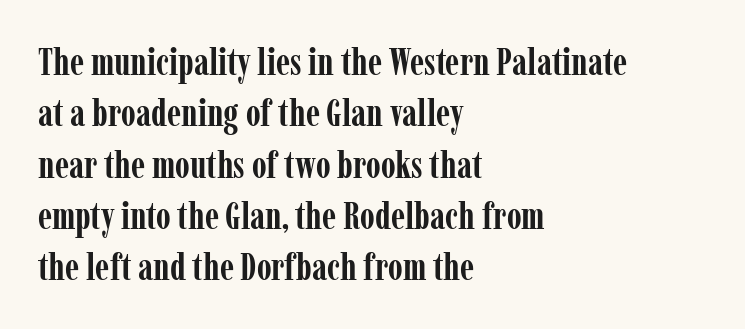
{"serif": "yes", "italic": "no", "bold": "yes", "weight": "semibold", "width": "condensed", "stroke_contrast": "low", "x_height": "medium", "monospaced": "no", "underline": "no", "align": "left", "line_spacing": "normal", "line_spacing_ratio": 1.35, "letter_spacing": "normal", "letter_spacing_em": 0.0, "glyph_px": 38}
